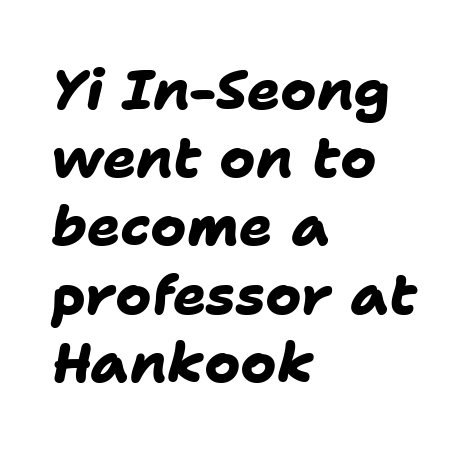
{"serif": "no", "bold": "yes", "weight": "heavy", "width": "normal", "stroke_contrast": "low", "x_height": "medium", "monospaced": "no", "underline": "no", "align": "left", "line_spacing_ratio": 1.24, "letter_spacing": "normal", "letter_spacing_em": 0.0, "glyph_px": 55}
